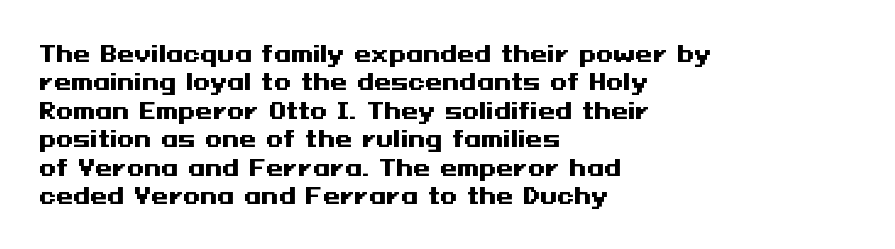
The image shows 22 px bold type, upright; set left-aligned, normal line spacing (1.29x), normal letter spacing, not underlined.
